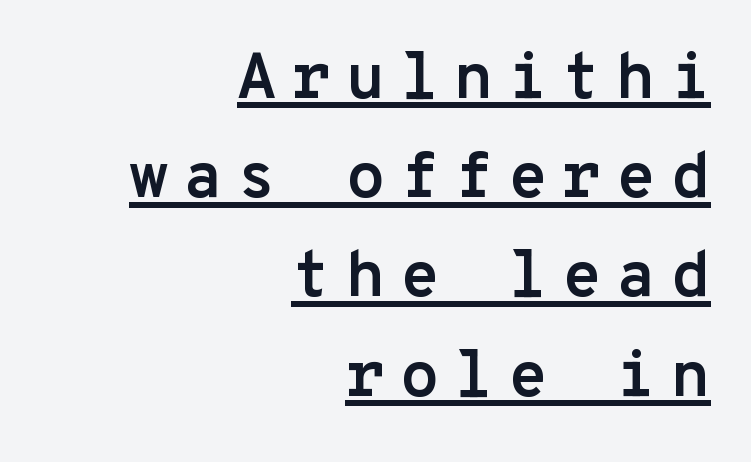
Q: Is the text bold? A: Yes.
Q: Is the text italic (slanted)? A: No, it is upright.
Q: Is the typeface a serif or a sans-serif typeface? A: Sans-serif.
Q: Is the text underlined? A: Yes.
Q: How is the paragraph aligned? A: Right-aligned.
Q: Is the spacing between letters normal or unusually wide? A: Unusually wide.
Q: Is the spacing between lines tight, normal or loose? A: Normal.
Q: Width (condensed, normal, or wide)? A: Normal.
Q: Stroke contrast? A: Low.
Q: x-height? A: Medium.
Q: Monospaced? A: Yes.
